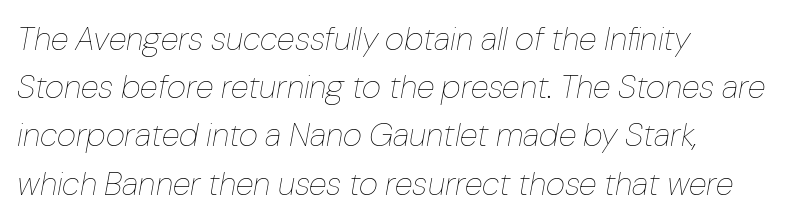
The paragraph shown leans on its left margin. Varying glyph widths throughout — classic text-font behaviour. No word sits above an underline. Whoever set this chose a conventional vertical rhythm.
